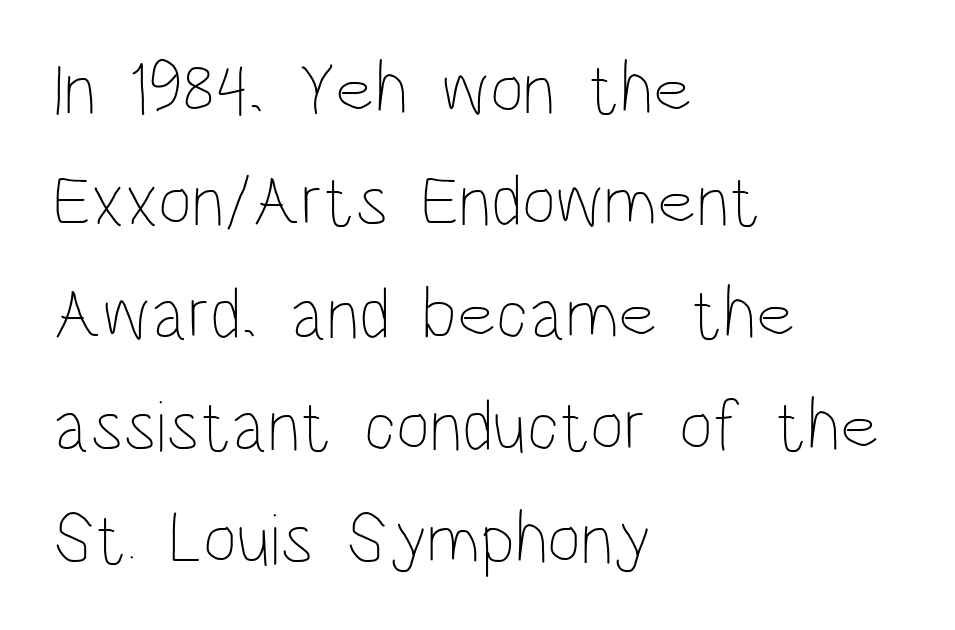
{"italic": "no", "bold": "no", "weight": "thin", "width": "condensed", "stroke_contrast": "low", "x_height": "large", "monospaced": "no", "underline": "no", "align": "left", "line_spacing": "normal", "line_spacing_ratio": 1.54, "letter_spacing": "normal", "letter_spacing_em": 0.0, "glyph_px": 73}
